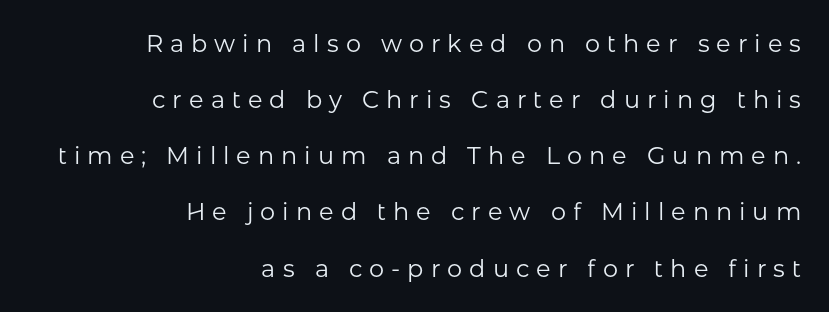
{"italic": "no", "bold": "no", "underline": "no", "align": "right", "line_spacing": "loose", "line_spacing_ratio": 2.34, "letter_spacing": "wide", "letter_spacing_em": 0.29, "glyph_px": 24}
